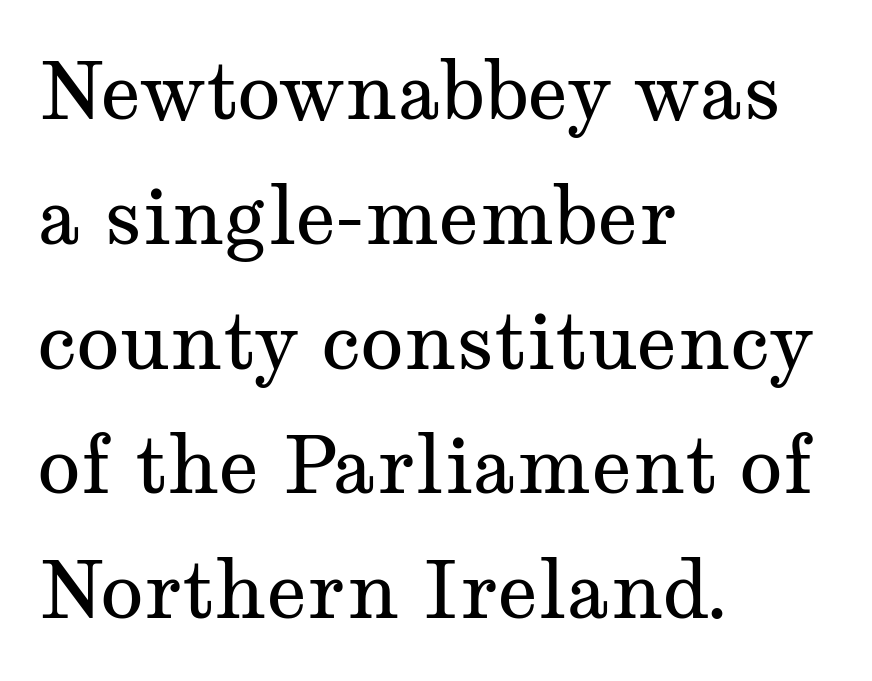
{"serif": "yes", "italic": "no", "bold": "no", "weight": "regular", "width": "wide", "stroke_contrast": "medium", "x_height": "medium", "monospaced": "no", "underline": "no", "align": "left", "line_spacing": "normal", "line_spacing_ratio": 1.58, "letter_spacing": "normal", "letter_spacing_em": 0.0, "glyph_px": 79}
